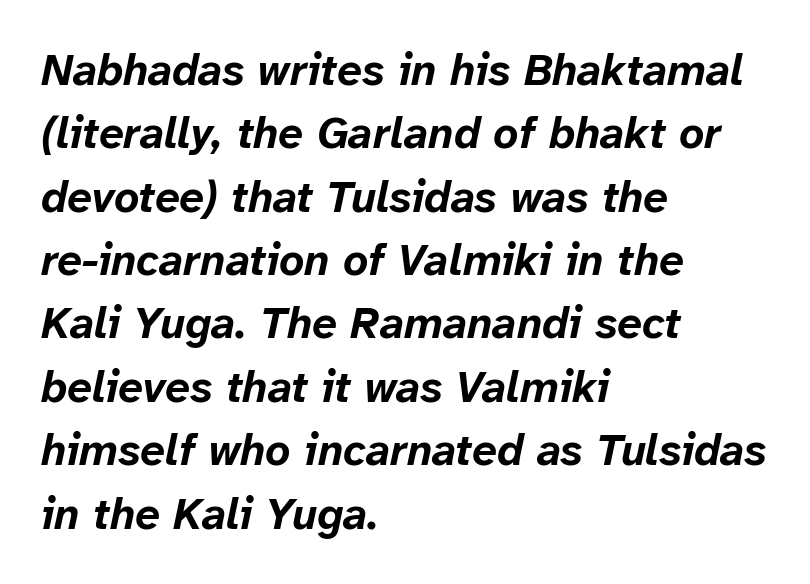
The image shows 44 px bold type, italic (leaning right); set left-aligned, normal line spacing (1.44x), normal letter spacing, not underlined; low stroke contrast and a medium x-height.
